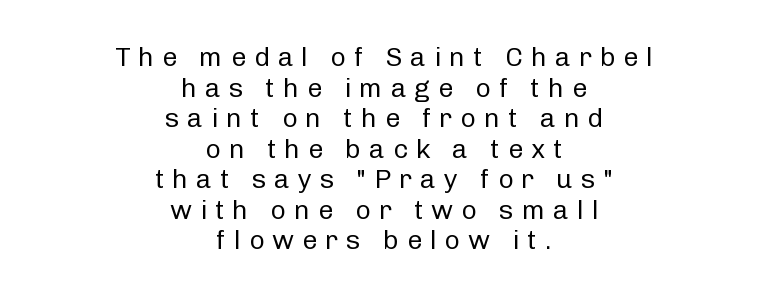
{"italic": "no", "bold": "no", "underline": "no", "align": "center", "line_spacing": "tight", "line_spacing_ratio": 1.13, "letter_spacing": "wide", "letter_spacing_em": 0.29, "glyph_px": 27}
